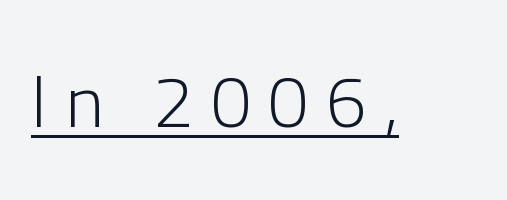
Q: Is the text bold? A: No.
Q: Is the text italic (slanted)? A: No, it is upright.
Q: Is the typeface a serif or a sans-serif typeface? A: Sans-serif.
Q: Is the text underlined? A: Yes.
Q: Is the spacing between letters normal or unusually wide? A: Unusually wide.
Q: Width (condensed, normal, or wide)? A: Normal.
Q: Stroke contrast? A: Low.
Q: x-height? A: Medium.
Q: Monospaced? A: No.
